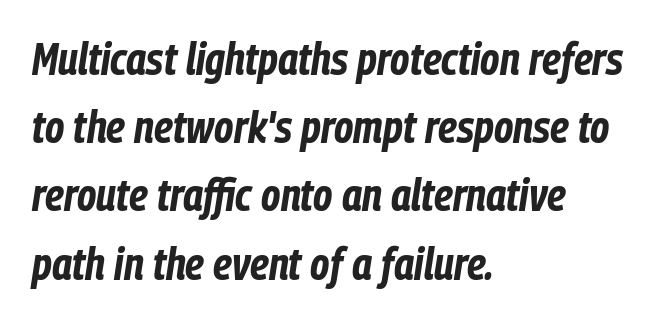
Q: Is the text bold? A: Yes.
Q: Is the text italic (slanted)? A: Yes, it leans right by about 9 degrees.
Q: Is the text underlined? A: No.
Q: How is the paragraph aligned? A: Left-aligned.
Q: Is the spacing between letters normal or unusually wide? A: Normal.
Q: Is the spacing between lines tight, normal or loose? A: Normal.
Q: Width (condensed, normal, or wide)? A: Condensed.
Q: Stroke contrast? A: Low.
Q: x-height? A: Medium.
Q: Monospaced? A: No.
